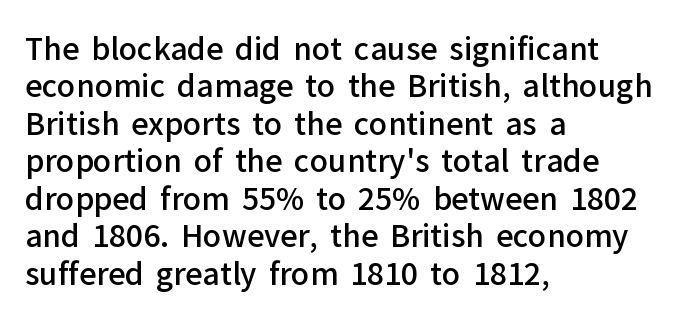
{"serif": "no", "italic": "no", "bold": "semi", "weight": "semibold", "width": "normal", "stroke_contrast": "low", "x_height": "medium", "monospaced": "no", "underline": "no", "align": "left", "line_spacing": "normal", "line_spacing_ratio": 1.25, "letter_spacing": "normal", "letter_spacing_em": 0.0, "glyph_px": 30}
